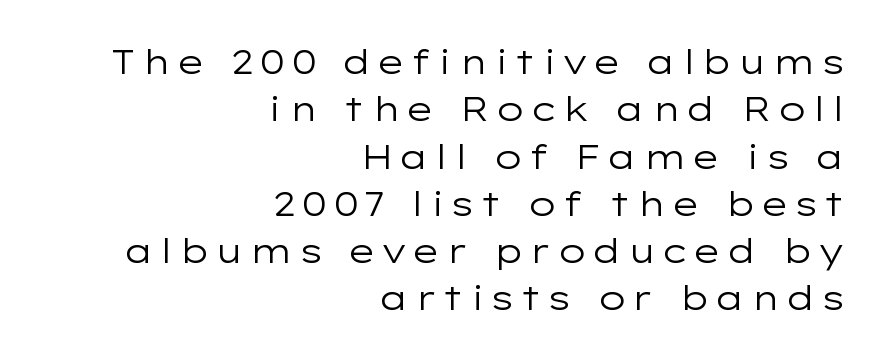
Q: Is the text bold? A: No.
Q: Is the text italic (slanted)? A: No, it is upright.
Q: Is the typeface a serif or a sans-serif typeface? A: Sans-serif.
Q: Is the text underlined? A: No.
Q: How is the paragraph aligned? A: Right-aligned.
Q: Is the spacing between lines tight, normal or loose? A: Normal.
Q: Width (condensed, normal, or wide)? A: Wide.
Q: Stroke contrast? A: Low.
Q: x-height? A: Medium.
Q: Monospaced? A: No.
